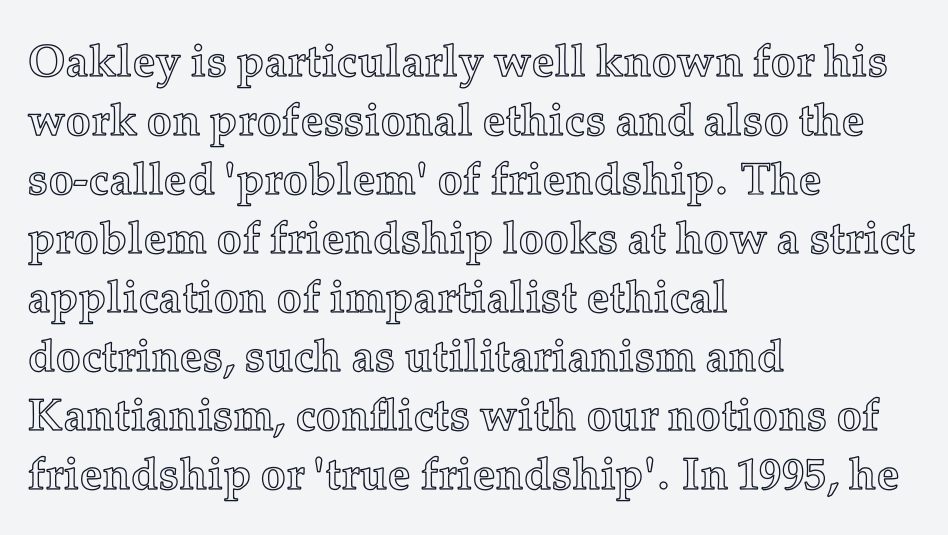
The space directly below the letters is spotless. Posture: upright roman. The type is set solid horizontally, with unmodified tracking. A typesetter would call this leading conventional body-copy spacing. Varying glyph widths throughout — classic text-font behaviour. Teacher's note: observe the even left margin — that is flush-left alignment.
